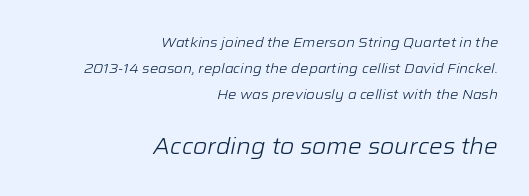
The image shows 23 px text type, italic (leaning right); set right-aligned, line spacing 1.84x, normal letter spacing, not underlined; the second (bottom) block is 1.64x larger.
